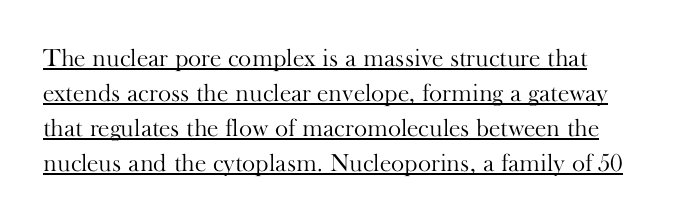
{"italic": "no", "bold": "no", "underline": "yes", "line_spacing": "normal", "line_spacing_ratio": 1.4, "letter_spacing": "normal", "letter_spacing_em": 0.0, "glyph_px": 25}
